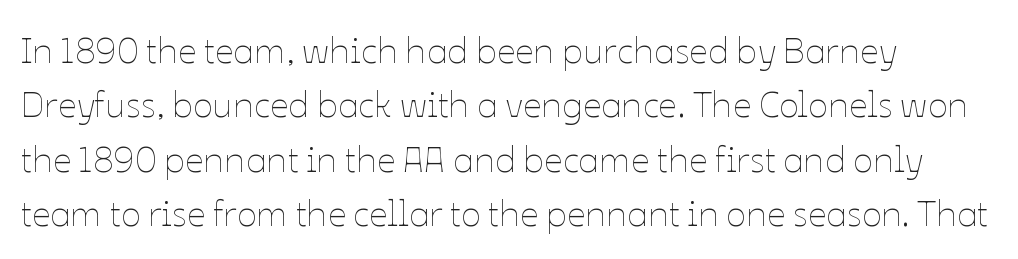
Q: Is the text bold? A: No.
Q: Is the text italic (slanted)? A: No, it is upright.
Q: Is the text underlined? A: No.
Q: How is the paragraph aligned? A: Left-aligned.
Q: Is the spacing between letters normal or unusually wide? A: Normal.
Q: Is the spacing between lines tight, normal or loose? A: Normal.
Q: Width (condensed, normal, or wide)? A: Normal.
Q: Stroke contrast? A: Low.
Q: x-height? A: Medium.
Q: Monospaced? A: No.
